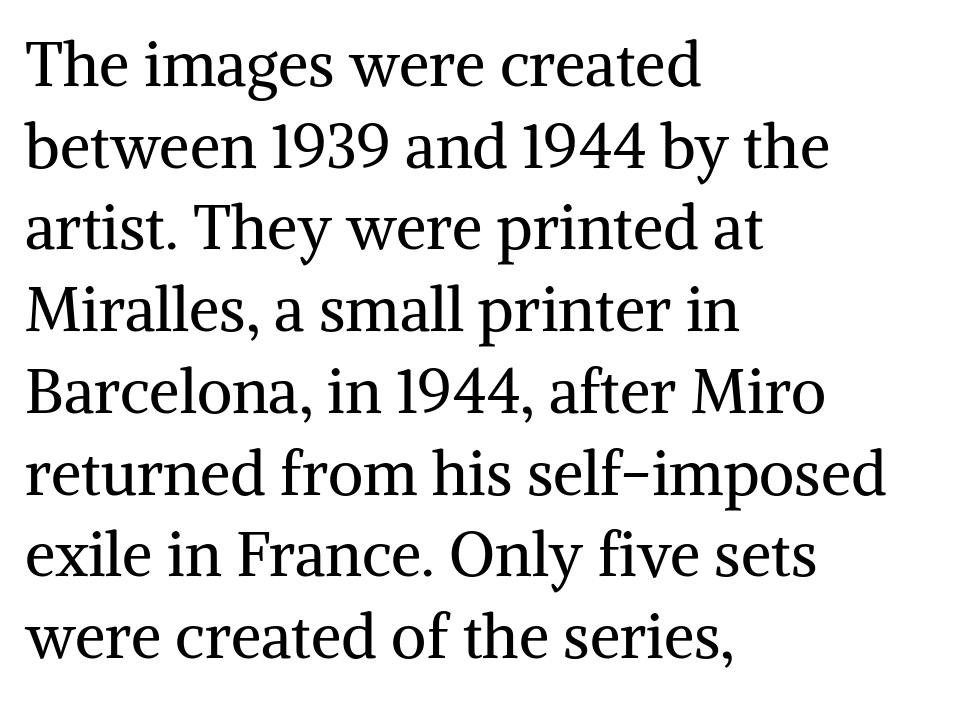
{"serif": "yes", "italic": "no", "bold": "no", "weight": "regular", "width": "normal", "stroke_contrast": "medium", "x_height": "medium", "monospaced": "no", "underline": "no", "align": "left", "line_spacing": "normal", "line_spacing_ratio": 1.34, "letter_spacing": "normal", "letter_spacing_em": 0.0, "glyph_px": 61}
